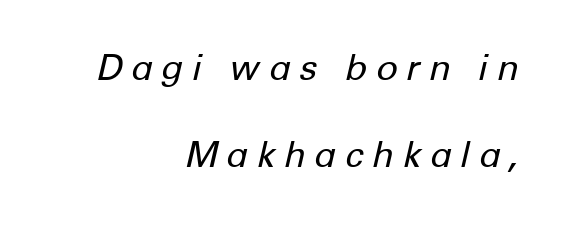
The image shows 36 px regular-weight type, italic (leaning right); set right-aligned, loose line spacing (2.41x), unusually wide letter spacing (+0.23 em), not underlined; low stroke contrast and a medium x-height.
